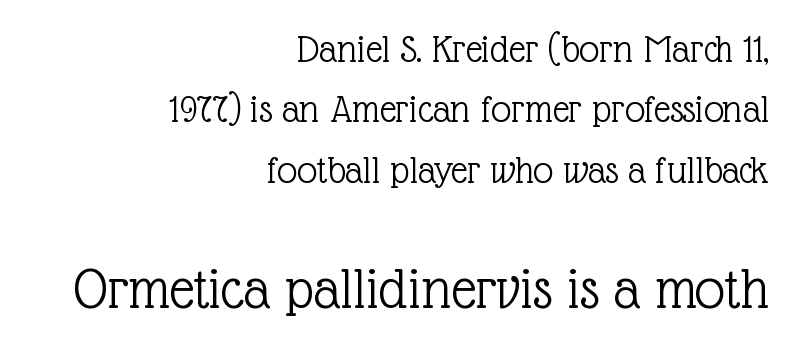
Q: Is the text bold? A: No.
Q: Is the text italic (slanted)? A: No, it is upright.
Q: Is the typeface a serif or a sans-serif typeface? A: Serif.
Q: Is the text underlined? A: No.
Q: How is the paragraph aligned? A: Right-aligned.
Q: Is the spacing between letters normal or unusually wide? A: Normal.
Q: Is the spacing between lines tight, normal or loose? A: Normal.
Q: Which block of text is set in a larger size, the first (top) or the second (bottom)? A: The second (bottom) one.
Q: Width (condensed, normal, or wide)? A: Normal.
Q: x-height? A: Medium.
Q: Monospaced? A: No.
